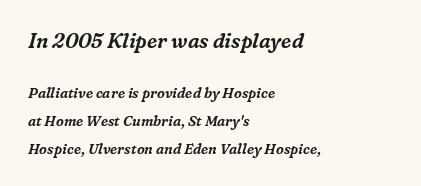
{"italic": "yes", "lean": "right", "slant_degrees": 16, "underline": "no", "align": "left", "line_spacing": "loose", "line_spacing_ratio": 2.0, "letter_spacing": "normal", "letter_spacing_em": 0.0, "larger_block": "first", "size_ratio": 1.43, "glyph_px": 20}
